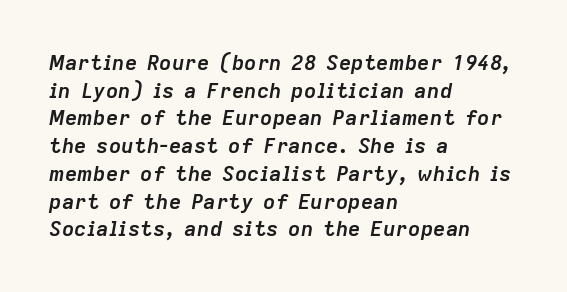
The image shows 21 px bold type, italic (leaning right); set left-aligned, normal line spacing (1.32x), normal letter spacing, not underlined.
